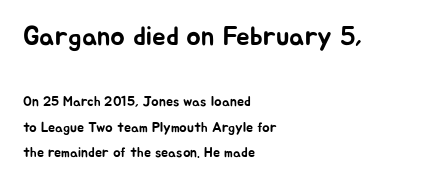
The image shows 27 px text type, upright; set left-aligned, line spacing 1.83x, normal letter spacing, not underlined; the first (top) block is 1.93x larger.
